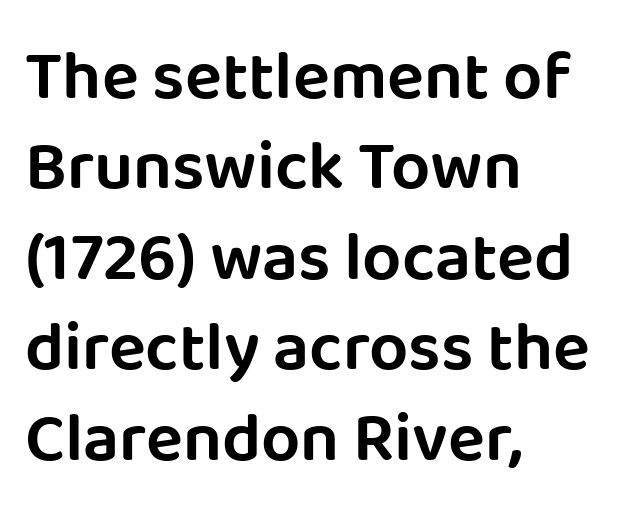
{"serif": "no", "italic": "no", "width": "normal", "stroke_contrast": "low", "x_height": "large", "monospaced": "no", "underline": "no", "align": "left", "line_spacing": "normal", "line_spacing_ratio": 1.31, "letter_spacing": "normal", "letter_spacing_em": 0.0, "glyph_px": 69}
